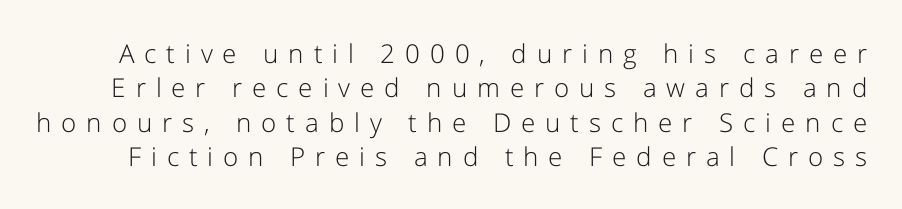
The cut favours lightness, reaching ordinary text weight at its darkest. The passage shown stacks its lines at a standard gap. Characters follow at a spacing far wider than the type designer built in. Plain, unruled lines of type. You can tell it's not italic because the verticals are truly vertical.
